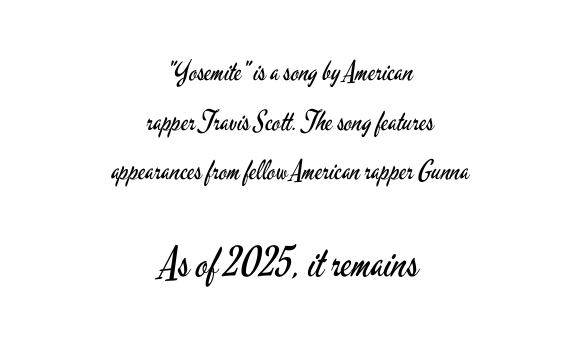
{"serif": "no", "bold": "no", "weight": "regular", "width": "condensed", "stroke_contrast": "low", "x_height": "small", "monospaced": "no", "underline": "no", "align": "center", "line_spacing_ratio": 1.84, "letter_spacing": "normal", "letter_spacing_em": 0.0, "larger_block": "second", "size_ratio": 1.52, "glyph_px": 41}
